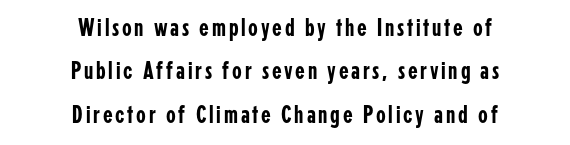
Q: Is the text italic (slanted)? A: No, it is upright.
Q: Is the text underlined? A: No.
Q: How is the paragraph aligned? A: Centered.
